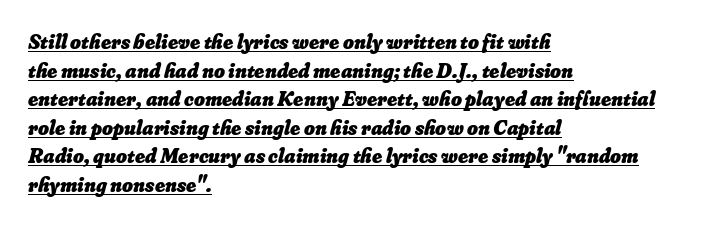
{"bold": "yes", "underline": "yes", "align": "left", "line_spacing": "normal", "line_spacing_ratio": 1.36, "letter_spacing": "normal", "letter_spacing_em": 0.0, "glyph_px": 21}
